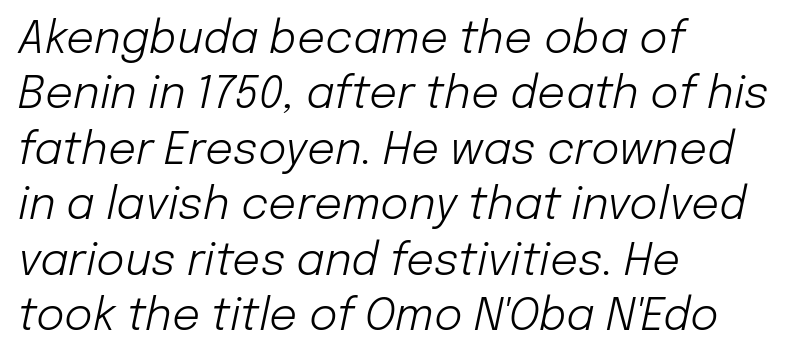
{"italic": "yes", "lean": "right", "slant_degrees": 12, "bold": "no", "weight": "light", "width": "normal", "stroke_contrast": "low", "x_height": "medium", "monospaced": "no", "underline": "no", "align": "left", "line_spacing": "normal", "line_spacing_ratio": 1.26, "letter_spacing": "normal", "letter_spacing_em": 0.0, "glyph_px": 44}
